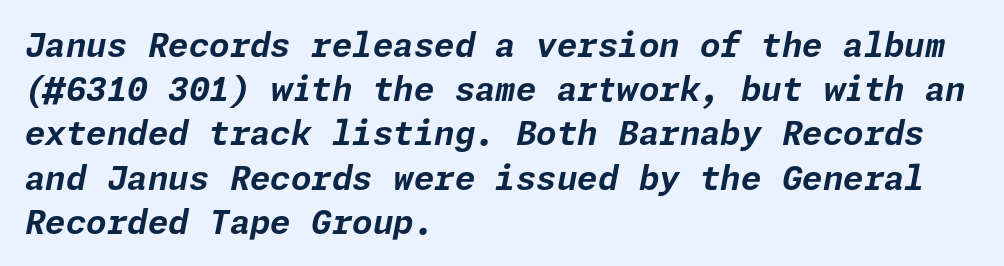
The image shows 33 px bold type, italic (leaning right); set left-aligned, normal line spacing (1.34x), normal letter spacing, not underlined; low stroke contrast and a medium x-height.
